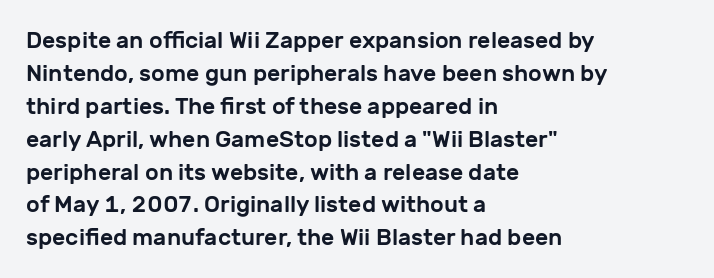
Plain, unruled lines of type. Letter spacing: default. Quick note: interline space is typical. Does the lettering tilt? It doesn't — this is upright. One-word summary of the alignment: left.
